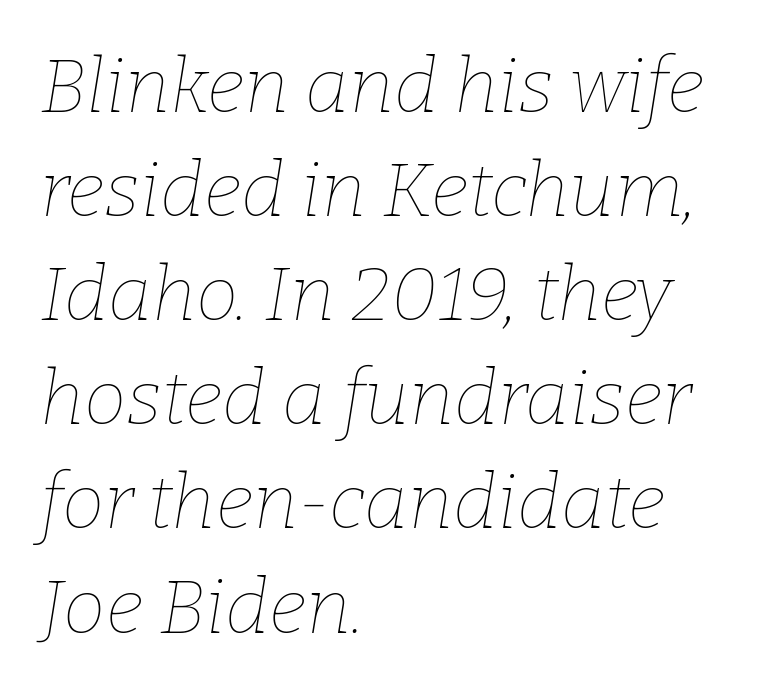
The image shows 76 px thin type, italic (leaning right); set left-aligned, normal line spacing (1.37x), normal letter spacing, not underlined; low stroke contrast and a medium x-height.
